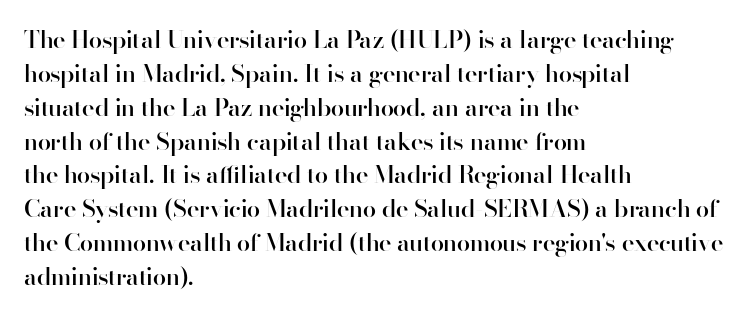
The image shows 24 px text type, upright; set left-aligned, normal line spacing (1.41x), normal letter spacing, not underlined.
